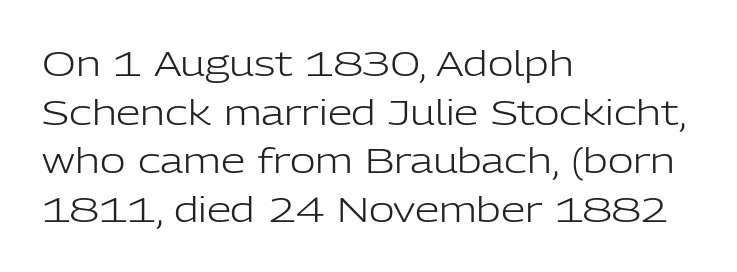
The image shows 35 px light sans-serif type, upright; set left-aligned, normal line spacing (1.39x), normal letter spacing, not underlined; low stroke contrast and a medium x-height.
